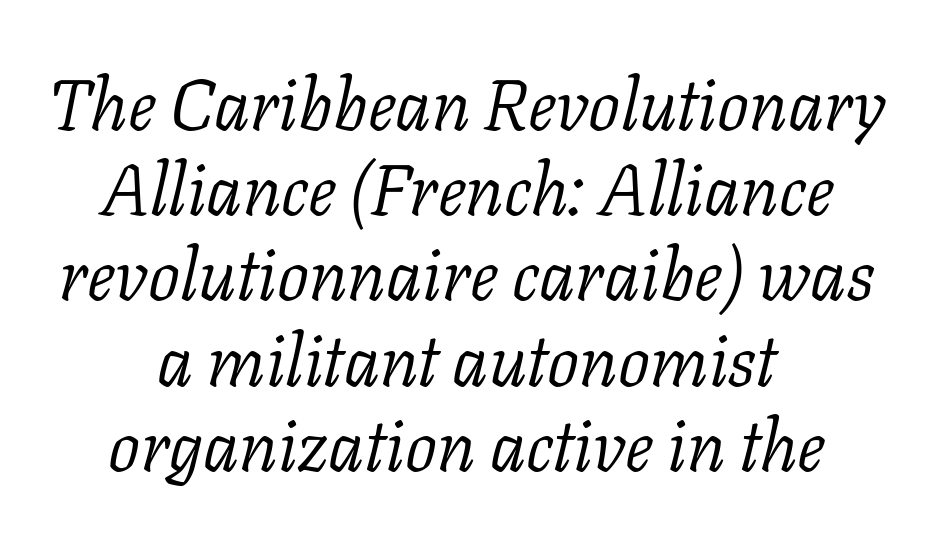
The image shows 71 px light serif type, italic (leaning right); set centered, line spacing 1.2x, normal letter spacing, not underlined; low stroke contrast and a medium x-height.
